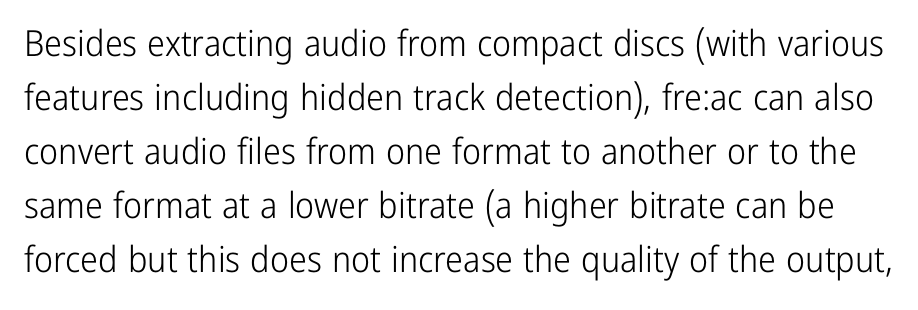
The image shows 36 px light, condensed sans-serif type, upright; set normal line spacing (1.5x), normal letter spacing, not underlined; low stroke contrast and a medium x-height.
